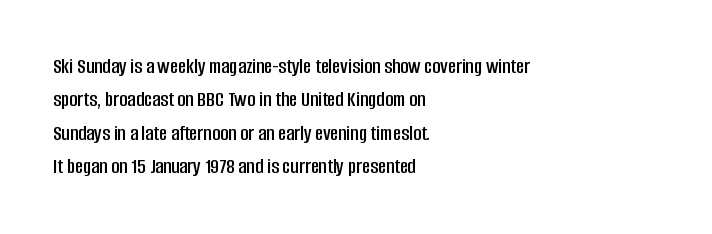
Regarding leading, the lines here are spaced in the standard way. The typography opts for an upright posture over an oblique one. Caption: multi-line text, flush left, ragged right. Nothing unusual about the tracking: characters are spaced as the font intends.
